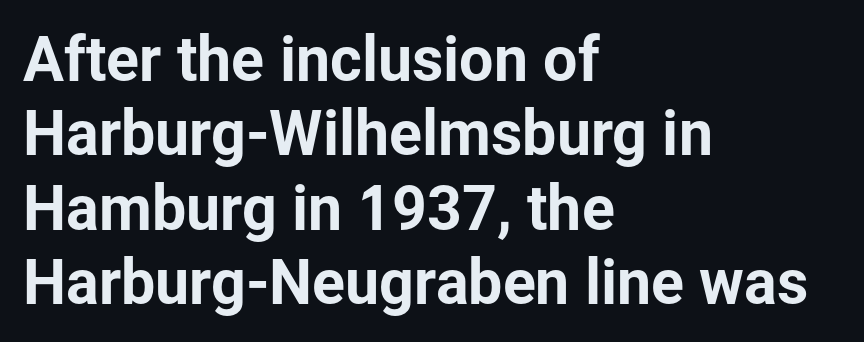
Grotesque or geometric, the face here clearly has no serifs. These lines were composed using upright roman letters. Character widths vary here, with narrow letters taking less room than wide ones. Layout note: lines flush left.
